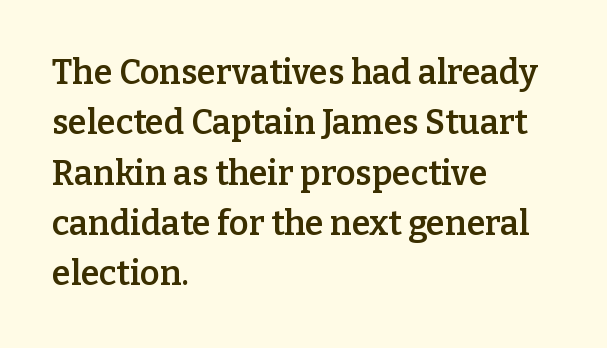
The image shows 34 px semibold serif type, upright; set left-aligned, normal line spacing (1.48x), normal letter spacing, not underlined; low stroke contrast and a medium x-height.
